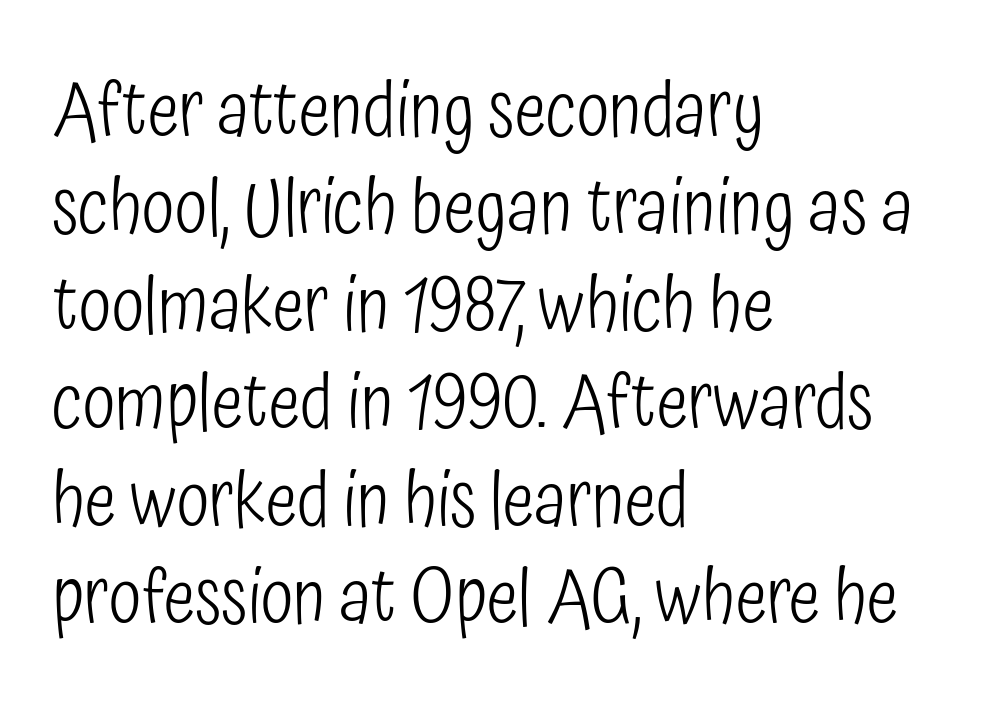
The image shows 75 px light, condensed sans-serif type, upright; set left-aligned, normal line spacing (1.3x), normal letter spacing, not underlined; low stroke contrast and a medium x-height.
